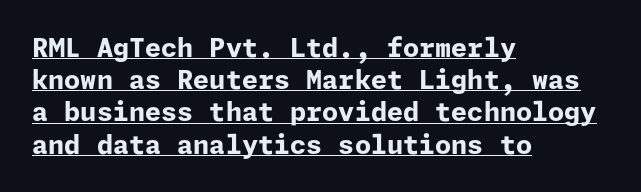
The image shows 26 px bold type, upright; set left-aligned, line spacing 1.24x, normal letter spacing, underlined.
